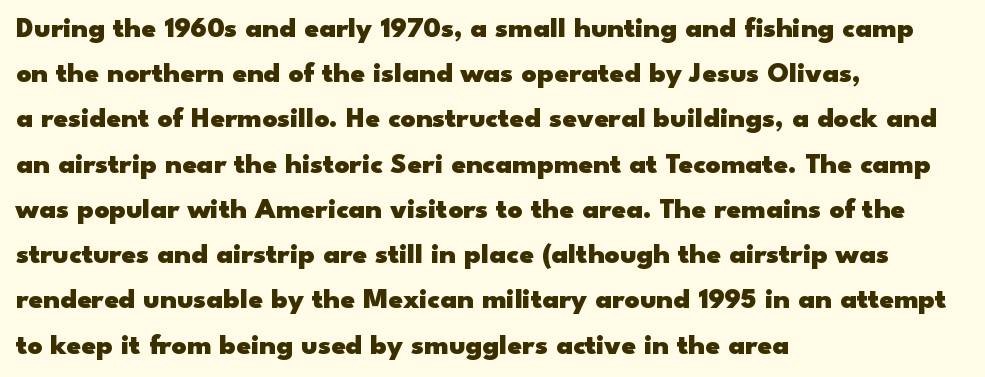
{"serif": "no", "italic": "no", "bold": "yes", "weight": "heavy", "width": "wide", "stroke_contrast": "low", "x_height": "small", "monospaced": "no", "underline": "no", "align": "left", "line_spacing": "normal", "line_spacing_ratio": 1.56, "letter_spacing": "normal", "letter_spacing_em": 0.0, "glyph_px": 29}
